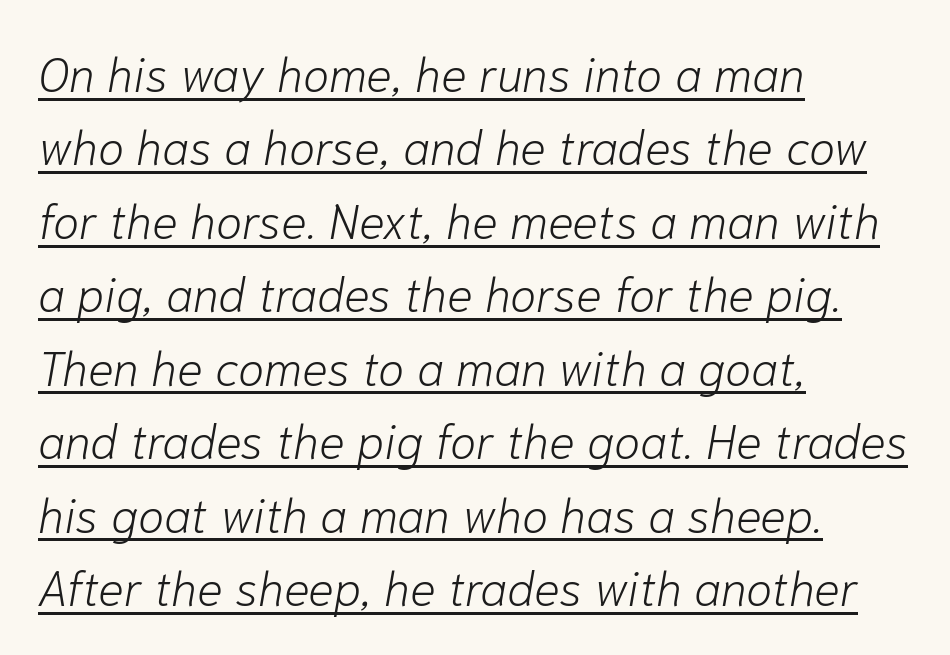
{"italic": "yes", "lean": "right", "slant_degrees": 10, "bold": "no", "weight": "light", "width": "normal", "stroke_contrast": "low", "x_height": "medium", "monospaced": "no", "underline": "yes", "align": "left", "line_spacing": "normal", "line_spacing_ratio": 1.53, "letter_spacing": "normal", "letter_spacing_em": 0.0, "glyph_px": 48}
